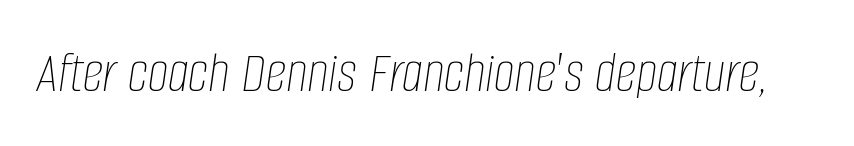
Honestly, there is no underline to notice here at all. The face used here has a pronounced slope to its letters. Standard letterfit; no display-style spreading of the glyphs. Weight class: somewhere from thin through regular.
